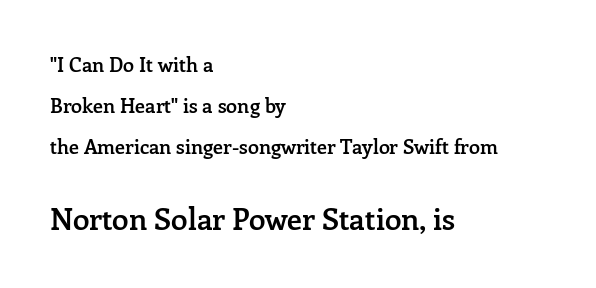
The image shows 30 px semibold serif type, upright; set left-aligned, loose line spacing (2.05x), normal letter spacing, not underlined; the second (bottom) block is 1.5x larger; low stroke contrast and a medium x-height.
